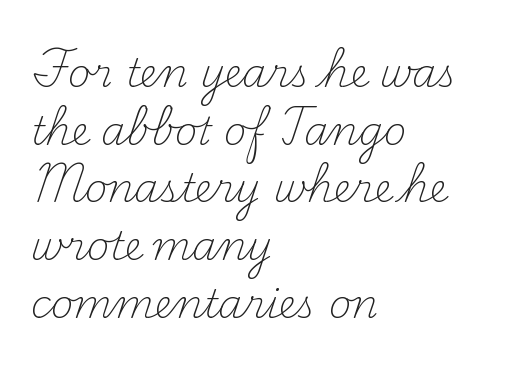
{"bold": "no", "weight": "light", "width": "normal", "stroke_contrast": "medium", "x_height": "small", "monospaced": "no", "underline": "no", "align": "left", "line_spacing": "normal", "line_spacing_ratio": 1.48, "letter_spacing": "normal", "letter_spacing_em": 0.0, "glyph_px": 39}
